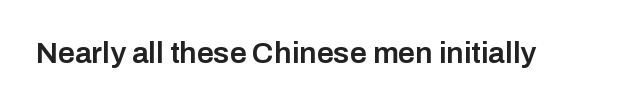
{"serif": "no", "italic": "no", "bold": "semi", "weight": "semibold", "width": "normal", "stroke_contrast": "low", "x_height": "medium", "monospaced": "no", "underline": "no", "letter_spacing": "normal", "letter_spacing_em": 0.0, "glyph_px": 30}
